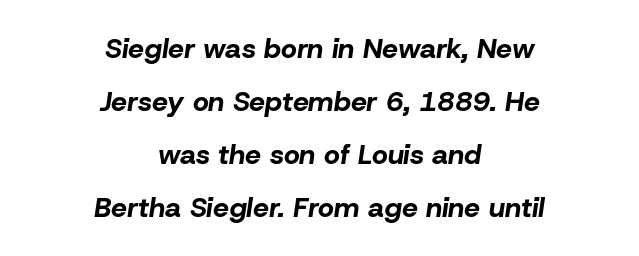
{"italic": "yes", "lean": "right", "slant_degrees": 8, "bold": "yes", "weight": "bold", "width": "normal", "stroke_contrast": "low", "x_height": "medium", "monospaced": "no", "underline": "no", "align": "center", "line_spacing_ratio": 1.89, "letter_spacing": "normal", "letter_spacing_em": 0.0, "glyph_px": 28}
